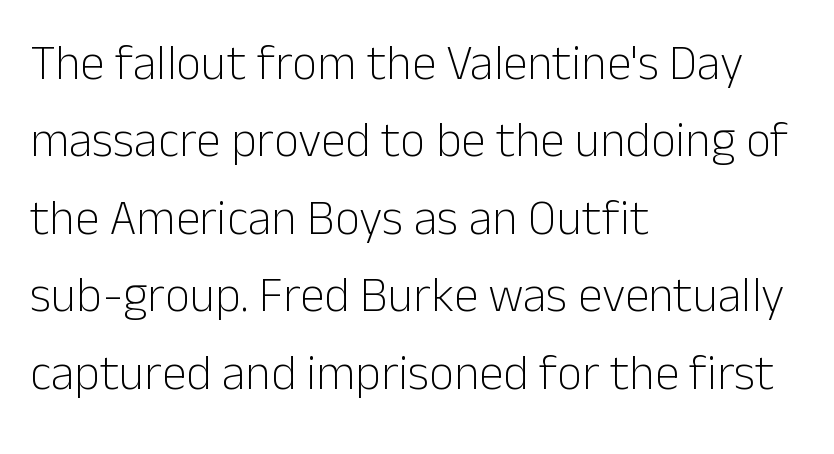
Q: Is the text bold? A: No.
Q: Is the text italic (slanted)? A: No, it is upright.
Q: Is the typeface a serif or a sans-serif typeface? A: Sans-serif.
Q: Is the text underlined? A: No.
Q: How is the paragraph aligned? A: Left-aligned.
Q: Is the spacing between letters normal or unusually wide? A: Normal.
Q: Is the spacing between lines tight, normal or loose? A: Normal.
Q: Width (condensed, normal, or wide)? A: Normal.
Q: Stroke contrast? A: Low.
Q: x-height? A: Medium.
Q: Monospaced? A: No.
